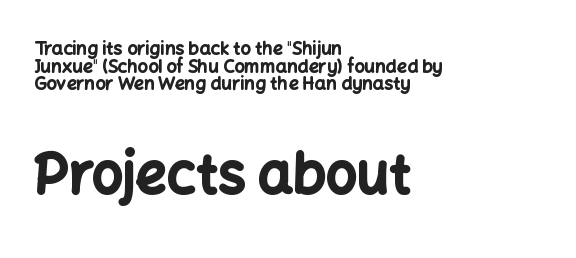
The passage shown is not underscored anywhere. In terms of letterform style, serifs are entirely absent. Each letter keeps its own natural width here, so spacing adapts to shape. Look at the glyph heights: the lower group is clearly the bigger setting. The compositor pushed each line to the left boundary. Vertical strokes here are truly vertical.
